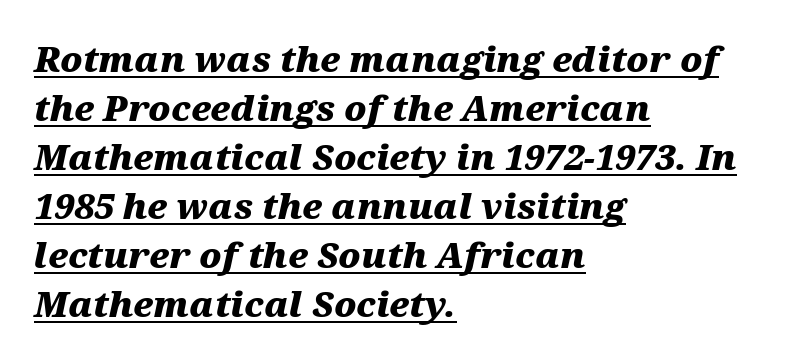
The rendered words wear a rule along their underside. The face used here has a pronounced slope to its letters. Normally led — the rows are evenly, conventionally spaced. Is the letter spacing exaggerated? No — it looks like the ordinary default. Typesetter's note: full bold, strokes at maximum text heaviness.
